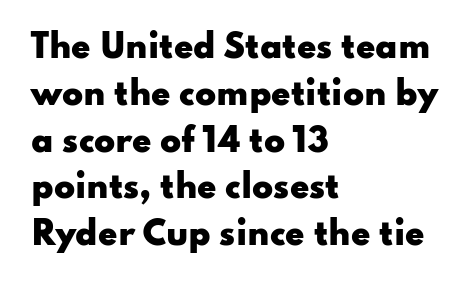
Q: Is the text bold? A: Yes.
Q: Is the text italic (slanted)? A: No, it is upright.
Q: Is the typeface a serif or a sans-serif typeface? A: Sans-serif.
Q: Is the text underlined? A: No.
Q: How is the paragraph aligned? A: Left-aligned.
Q: Is the spacing between letters normal or unusually wide? A: Normal.
Q: Is the spacing between lines tight, normal or loose? A: Normal.
Q: Width (condensed, normal, or wide)? A: Wide.
Q: Stroke contrast? A: Low.
Q: x-height? A: Small.
Q: Monospaced? A: No.
